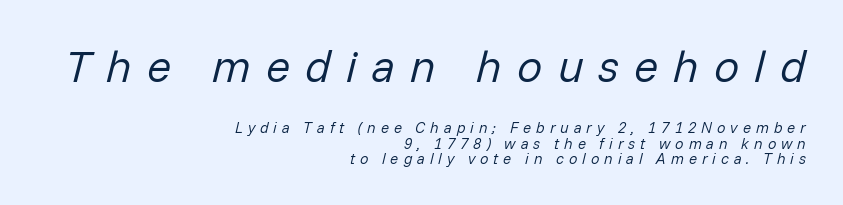
Underline: absent. The paragraph shown leans on its right margin. Is this a fixed-width face? No — the glyphs have proportional, varying widths. Summary of vertical rhythm: compact, with narrow interline spacing.
